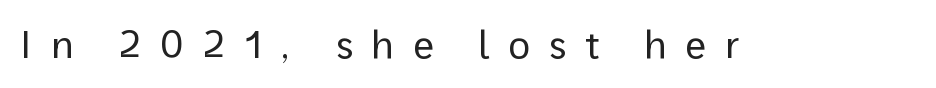
The image shows 38 px regular-weight sans-serif type, upright; set unusually wide letter spacing (+0.48 em), not underlined; low stroke contrast and a medium x-height.
